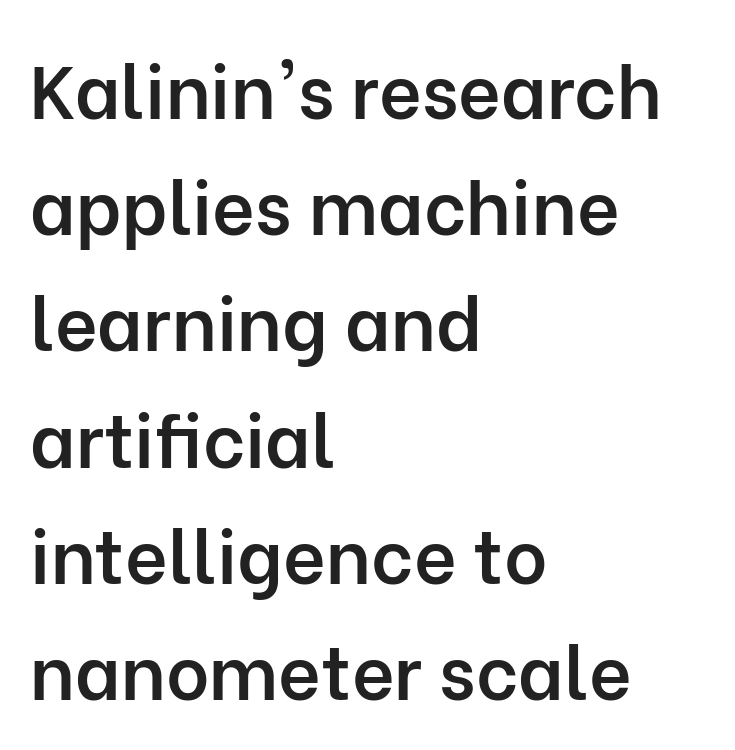
Do the characters align in a grid? No, the font is proportional. Glance below the letters and you will spot only blank space. The passage is arranged the way most books set body copy — flush left. Glyph-to-glyph distance matches everyday printed text. The typeface chosen for these lines omits serifs. Style check: upright.
